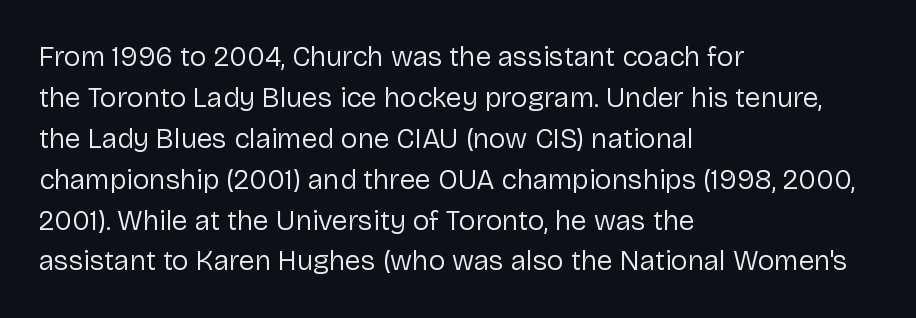
{"serif": "no", "italic": "no", "bold": "no", "weight": "regular", "width": "normal", "stroke_contrast": "low", "x_height": "medium", "monospaced": "no", "underline": "no", "align": "left", "line_spacing": "normal", "line_spacing_ratio": 1.46, "letter_spacing": "normal", "letter_spacing_em": 0.0, "glyph_px": 28}
